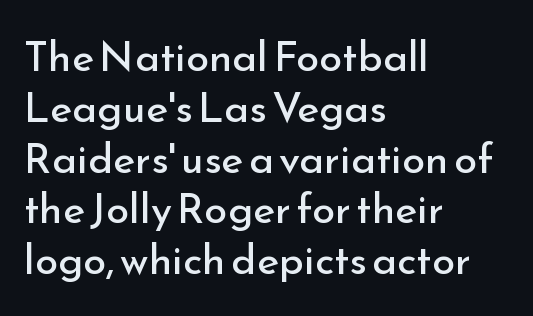
Q: Is the text bold? A: No.
Q: Is the text italic (slanted)? A: No, it is upright.
Q: Is the typeface a serif or a sans-serif typeface? A: Sans-serif.
Q: Is the text underlined? A: No.
Q: How is the paragraph aligned? A: Left-aligned.
Q: Is the spacing between letters normal or unusually wide? A: Normal.
Q: Width (condensed, normal, or wide)? A: Normal.
Q: Stroke contrast? A: Low.
Q: x-height? A: Small.
Q: Monospaced? A: No.
